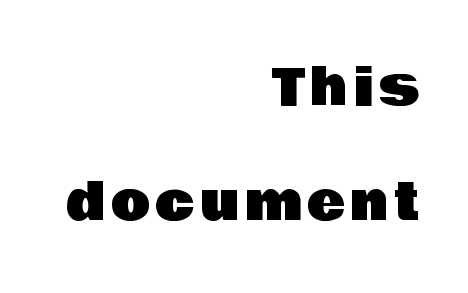
Q: Is the text italic (slanted)? A: No, it is upright.
Q: Is the typeface a serif or a sans-serif typeface? A: Sans-serif.
Q: Is the text underlined? A: No.
Q: How is the paragraph aligned? A: Right-aligned.
Q: Is the spacing between lines tight, normal or loose? A: Loose.
Q: Width (condensed, normal, or wide)? A: Normal.
Q: Stroke contrast? A: Low.
Q: x-height? A: Large.
Q: Monospaced? A: No.
